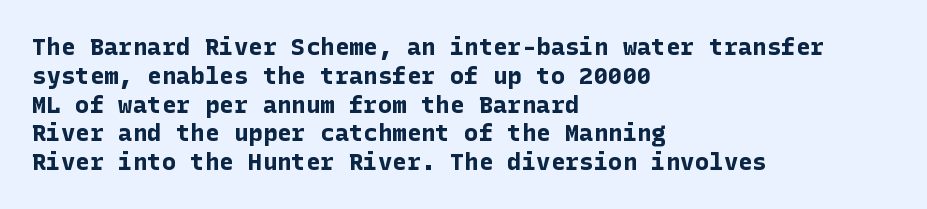
{"italic": "no", "bold": "yes", "underline": "no", "align": "left", "line_spacing_ratio": 1.2, "letter_spacing": "normal", "letter_spacing_em": 0.0, "glyph_px": 24}
